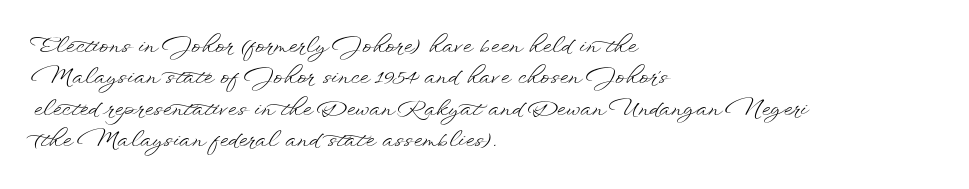
The image shows 22 px text type; set left-aligned, normal line spacing (1.43x), normal letter spacing, not underlined.
